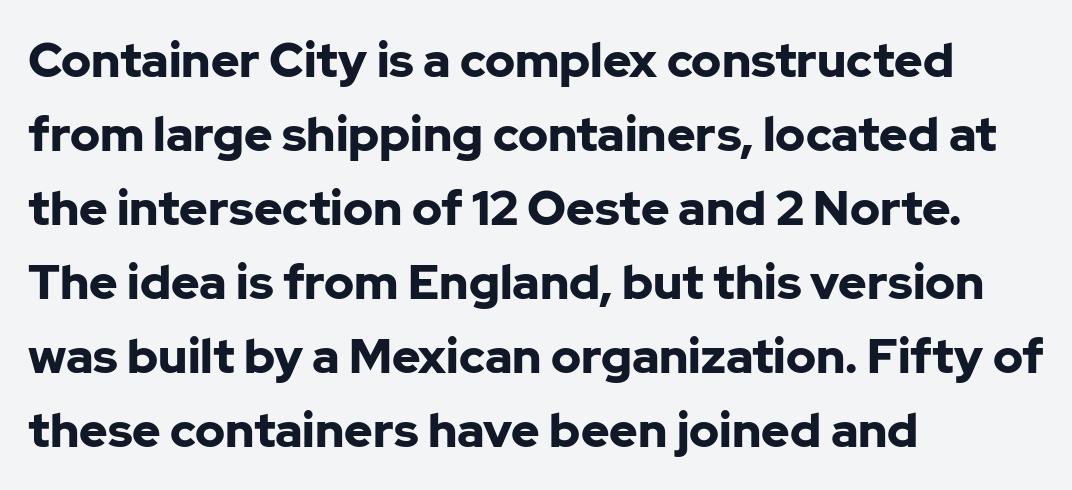
{"serif": "no", "italic": "no", "bold": "yes", "weight": "bold", "width": "normal", "stroke_contrast": "low", "x_height": "medium", "monospaced": "no", "underline": "no", "align": "left", "line_spacing": "normal", "line_spacing_ratio": 1.54, "letter_spacing": "normal", "letter_spacing_em": 0.0, "glyph_px": 48}
